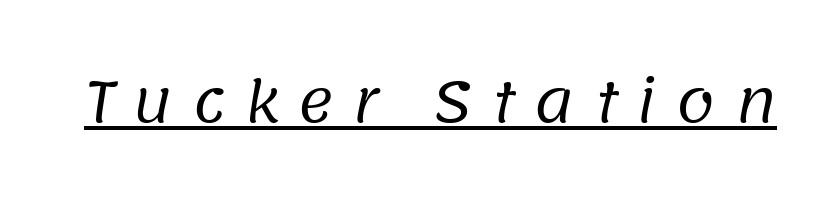
Q: Is the text bold? A: No.
Q: Is the typeface a serif or a sans-serif typeface? A: Sans-serif.
Q: Is the text underlined? A: Yes.
Q: Is the spacing between letters normal or unusually wide? A: Unusually wide.
Q: Width (condensed, normal, or wide)? A: Normal.
Q: Stroke contrast? A: Low.
Q: x-height? A: Large.
Q: Monospaced? A: No.
